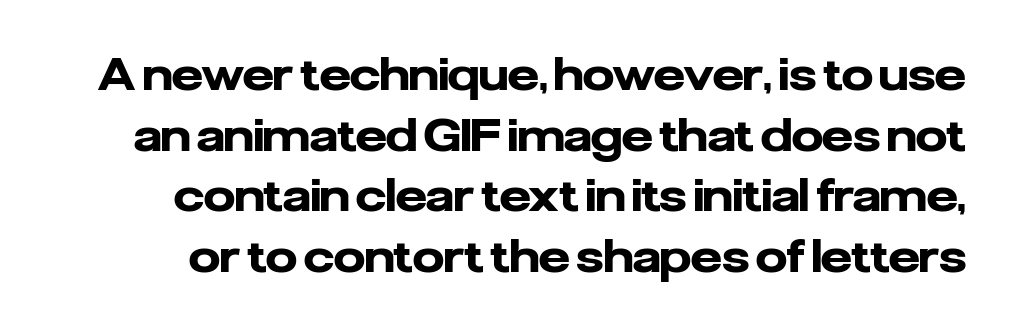
Typographically, this falls in the sans-serif category. Heavy, bold letterforms. Style check: upright. This rendering leaves character spacing at its baseline value.
